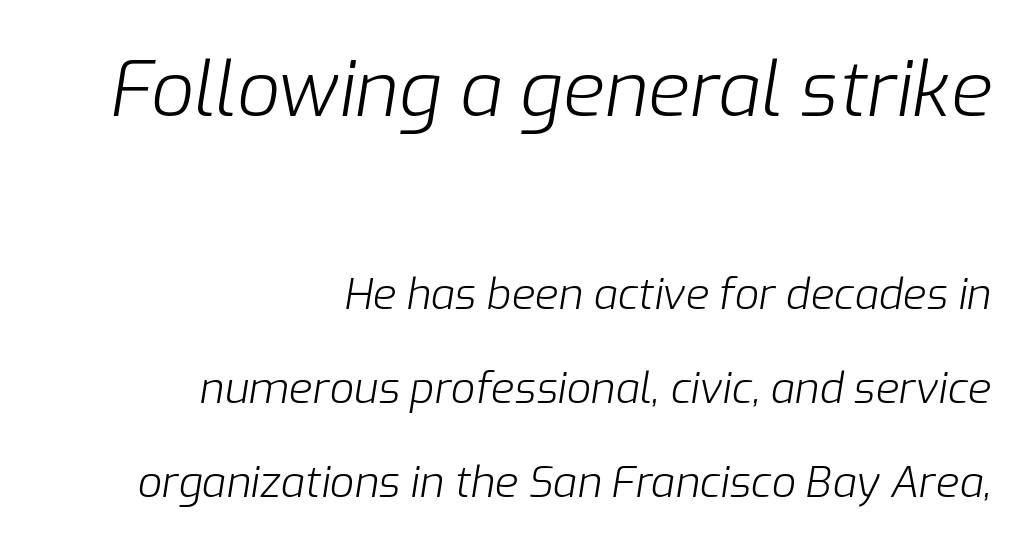
{"italic": "yes", "lean": "right", "slant_degrees": 9, "bold": "no", "weight": "light", "width": "normal", "stroke_contrast": "low", "x_height": "medium", "monospaced": "no", "underline": "no", "align": "right", "line_spacing": "loose", "line_spacing_ratio": 2.18, "letter_spacing": "normal", "letter_spacing_em": 0.0, "larger_block": "first", "size_ratio": 1.77, "glyph_px": 76}
